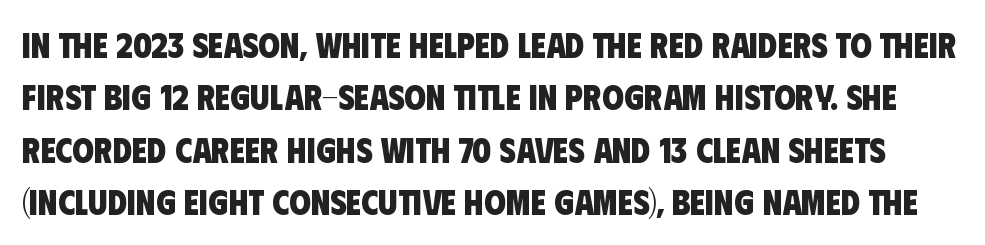
{"serif": "no", "bold": "yes", "weight": "heavy", "width": "condensed", "stroke_contrast": "low", "x_height": "large", "monospaced": "no", "underline": "no", "line_spacing": "normal", "line_spacing_ratio": 1.5, "letter_spacing": "normal", "letter_spacing_em": 0.0, "glyph_px": 35}
